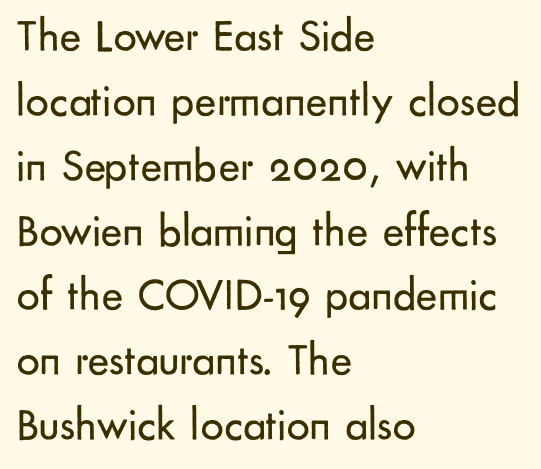
Q: Is the text bold? A: No.
Q: Is the text italic (slanted)? A: No, it is upright.
Q: Is the typeface a serif or a sans-serif typeface? A: Sans-serif.
Q: Is the text underlined? A: No.
Q: How is the paragraph aligned? A: Left-aligned.
Q: Is the spacing between letters normal or unusually wide? A: Normal.
Q: Is the spacing between lines tight, normal or loose? A: Normal.
Q: Width (condensed, normal, or wide)? A: Normal.
Q: Stroke contrast? A: Low.
Q: x-height? A: Small.
Q: Monospaced? A: No.
